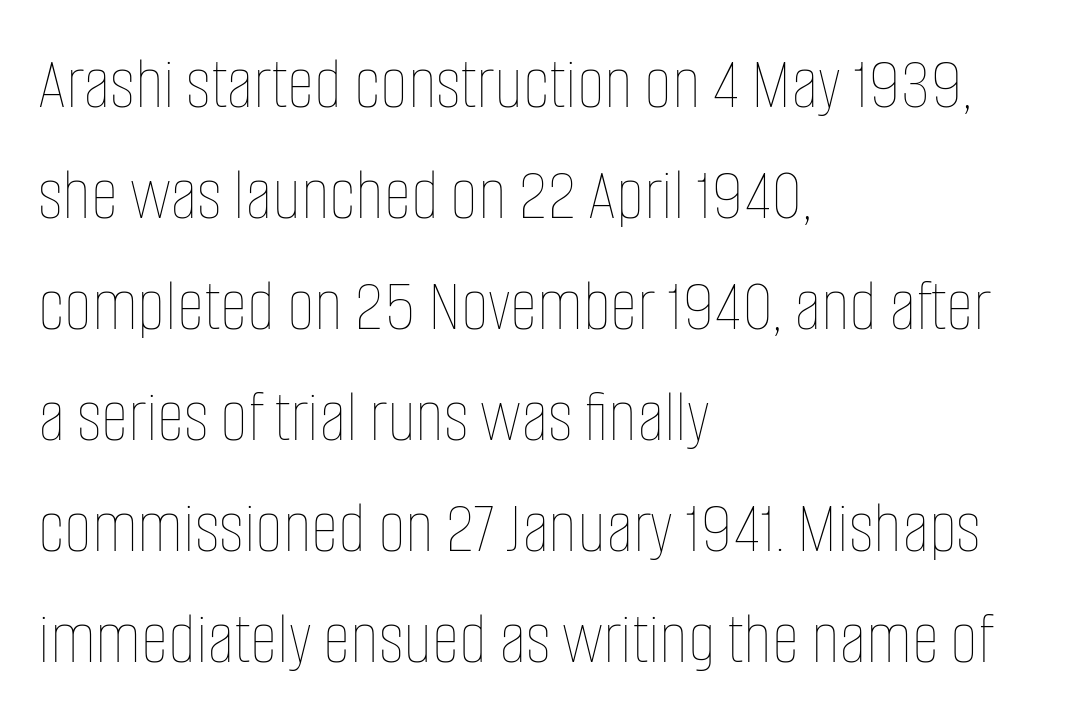
The image shows 76 px thin, condensed type, upright; set left-aligned, normal line spacing (1.46x), normal letter spacing, not underlined; low stroke contrast and a large x-height.
